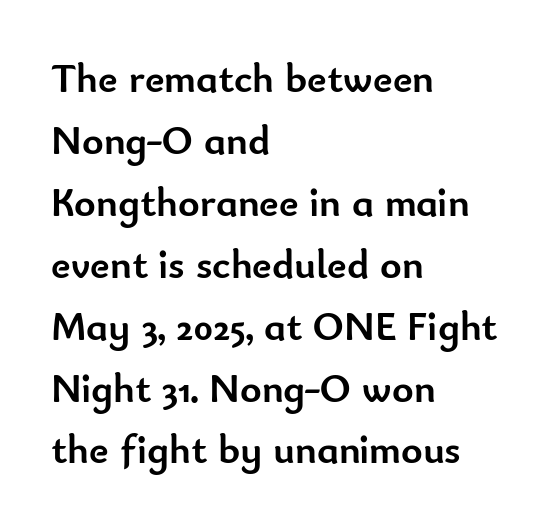
Q: Is the text bold? A: Yes.
Q: Is the text italic (slanted)? A: No, it is upright.
Q: Is the typeface a serif or a sans-serif typeface? A: Sans-serif.
Q: Is the text underlined? A: No.
Q: How is the paragraph aligned? A: Left-aligned.
Q: Is the spacing between letters normal or unusually wide? A: Normal.
Q: Is the spacing between lines tight, normal or loose? A: Normal.
Q: Width (condensed, normal, or wide)? A: Normal.
Q: Stroke contrast? A: Low.
Q: x-height? A: Small.
Q: Monospaced? A: No.
